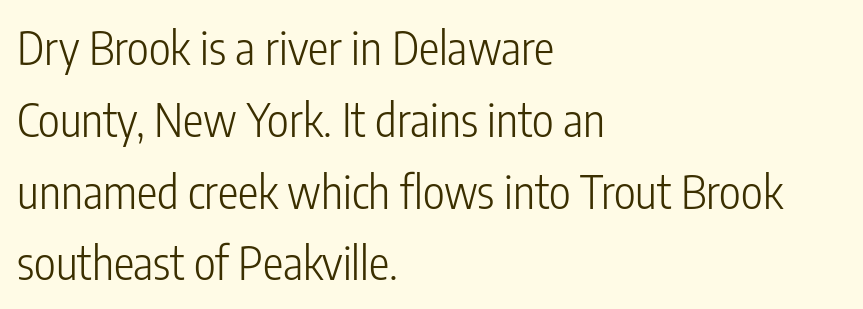
Here the glyphs are tracked normally, forming tight word shapes. Does the lettering tilt? It doesn't — this is upright. The face used here is proportionally spaced, like ordinary book or web type. Each stroke keeps to a modest, everyday thickness or less. This is sans-serif lettering, the kind often seen on screens and signage.
